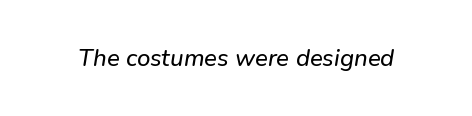
{"italic": "yes", "lean": "right", "slant_degrees": 9, "underline": "no", "letter_spacing": "normal", "letter_spacing_em": 0.0, "glyph_px": 24}
